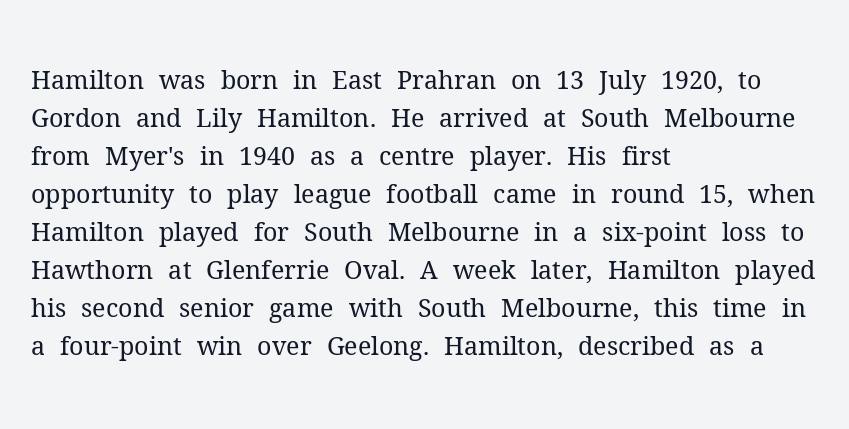
Q: Is the text bold? A: No.
Q: Is the text italic (slanted)? A: No, it is upright.
Q: Is the text underlined? A: No.
Q: How is the paragraph aligned? A: Left-aligned.
Q: Is the spacing between letters normal or unusually wide? A: Normal.
Q: Is the spacing between lines tight, normal or loose? A: Normal.
